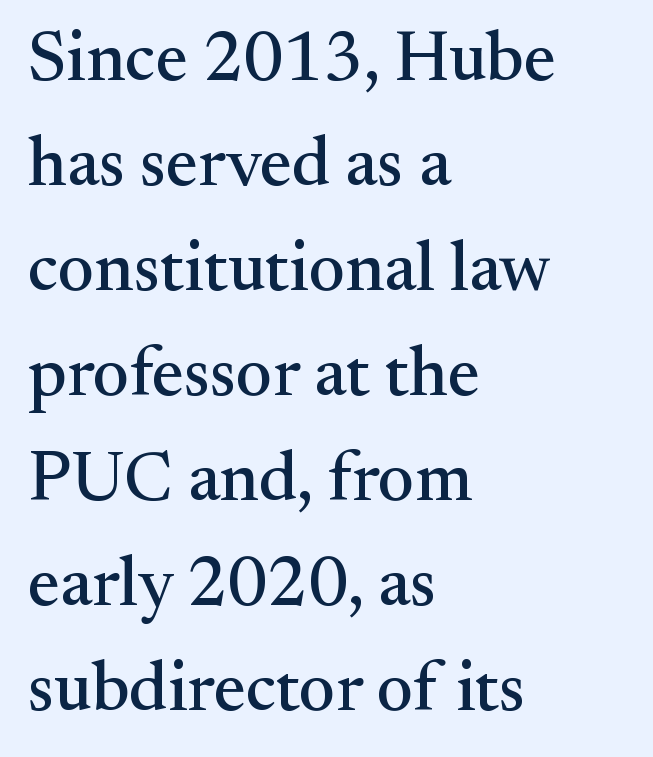
The image shows 70 px serif type, upright; set left-aligned, normal line spacing (1.5x), normal letter spacing, not underlined; medium stroke contrast and a small x-height.
